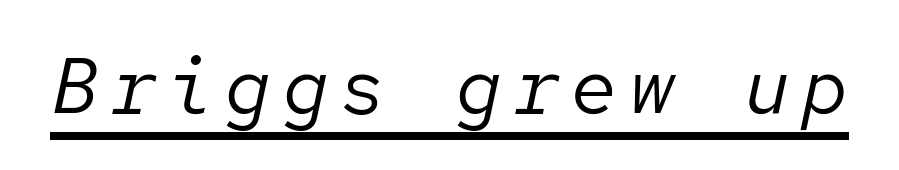
{"italic": "yes", "lean": "right", "slant_degrees": 12, "bold": "no", "weight": "regular", "width": "normal", "stroke_contrast": "low", "x_height": "medium", "monospaced": "yes", "underline": "yes", "glyph_px": 79}
